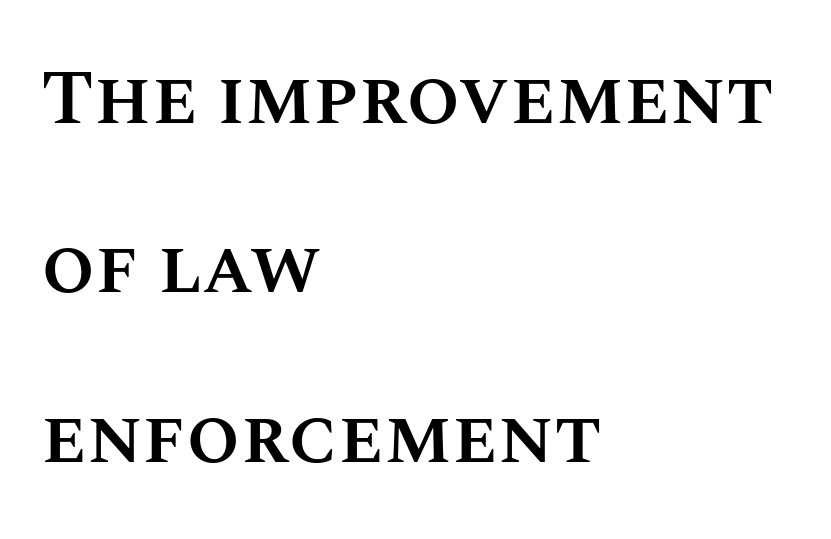
Is this a fixed-width face? No — the glyphs have proportional, varying widths. This is roman type, the default non-slanted kind. These words are printed semibold, heavier than regular yet not bold. The space directly below the letters is spotless.
